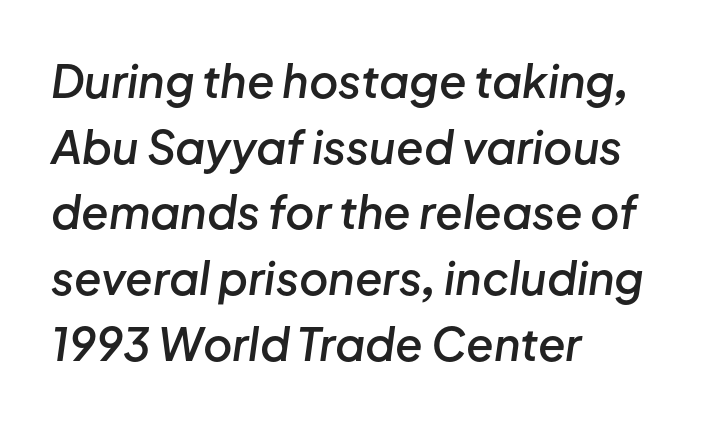
{"italic": "yes", "lean": "right", "slant_degrees": 8, "bold": "semi", "weight": "semibold", "width": "normal", "stroke_contrast": "low", "x_height": "medium", "monospaced": "no", "underline": "no", "align": "left", "line_spacing": "normal", "line_spacing_ratio": 1.46, "letter_spacing": "normal", "letter_spacing_em": 0.0, "glyph_px": 45}
